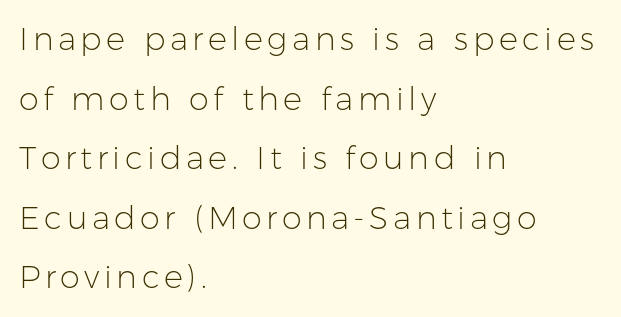
This is sans-serif lettering, the kind often seen on screens and signage. Type without underlining. The lines in this sample share a left origin and differ only in where they stop. You could not count columns in this text — the font is proportionally spaced. Heaviness? Minimal to ordinary, like unemphasized prose. Ascenders rise straight up at ninety degrees.
